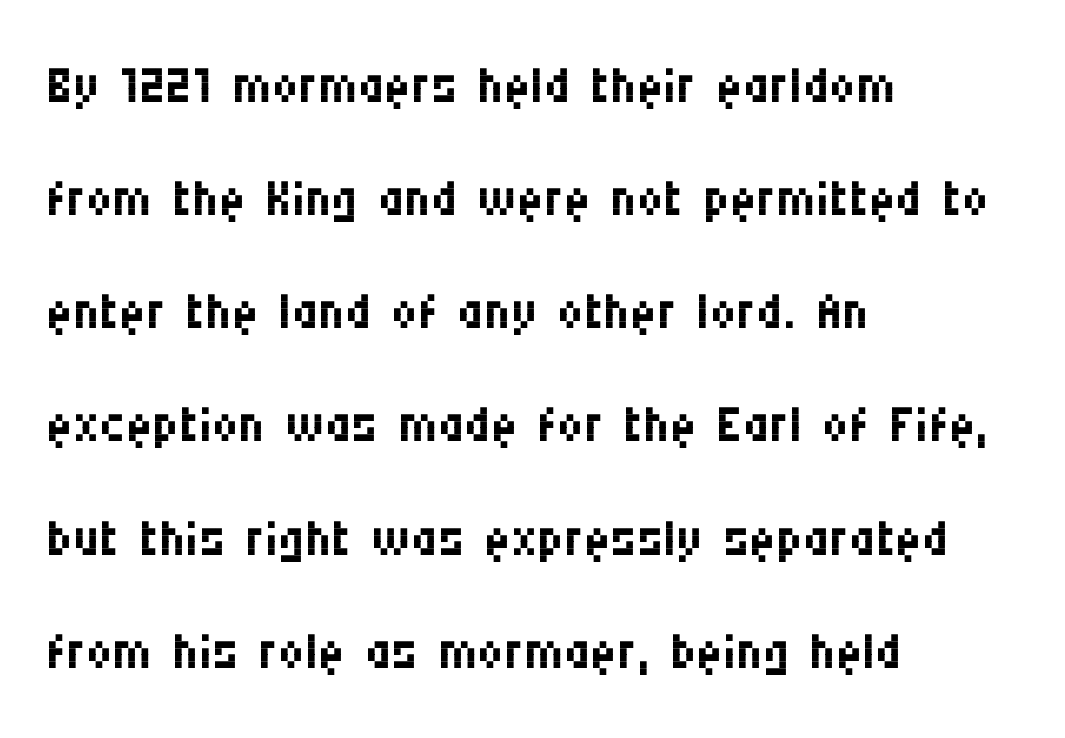
Q: Is the text bold? A: No.
Q: Is the text italic (slanted)? A: No, it is upright.
Q: Is the typeface a serif or a sans-serif typeface? A: Sans-serif.
Q: Is the text underlined? A: No.
Q: How is the paragraph aligned? A: Left-aligned.
Q: Is the spacing between letters normal or unusually wide? A: Normal.
Q: Is the spacing between lines tight, normal or loose? A: Normal.
Q: Width (condensed, normal, or wide)? A: Condensed.
Q: Stroke contrast? A: Medium.
Q: x-height? A: Large.
Q: Monospaced? A: No.
